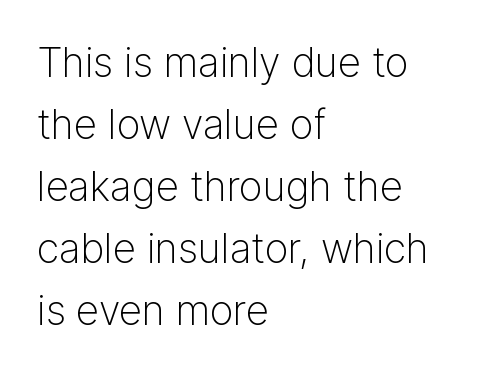
Q: Is the text bold? A: No.
Q: Is the text italic (slanted)? A: No, it is upright.
Q: Is the typeface a serif or a sans-serif typeface? A: Sans-serif.
Q: Is the text underlined? A: No.
Q: How is the paragraph aligned? A: Left-aligned.
Q: Is the spacing between letters normal or unusually wide? A: Normal.
Q: Is the spacing between lines tight, normal or loose? A: Normal.
Q: Width (condensed, normal, or wide)? A: Normal.
Q: Stroke contrast? A: Low.
Q: x-height? A: Medium.
Q: Monospaced? A: No.
